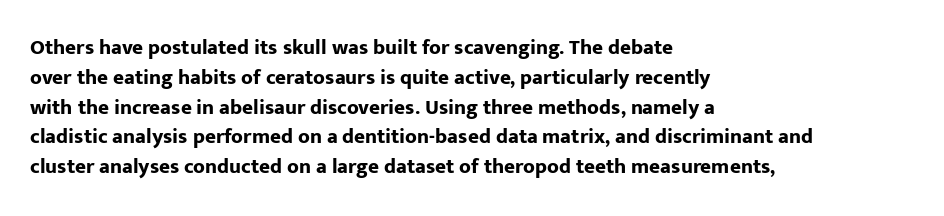
{"italic": "no", "bold": "yes", "underline": "no", "align": "left", "line_spacing": "normal", "line_spacing_ratio": 1.42, "letter_spacing": "normal", "letter_spacing_em": 0.0, "glyph_px": 21}
